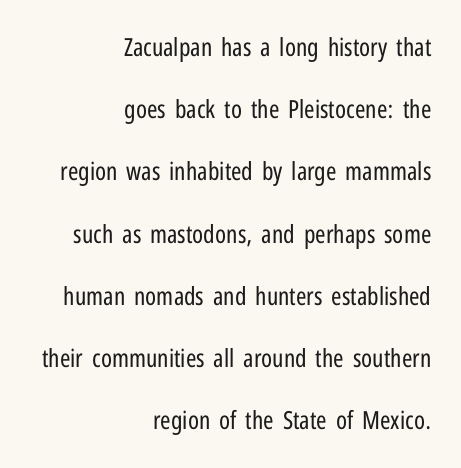
The image shows 25 px text type, upright; set right-aligned, loose line spacing (2.49x), normal letter spacing, not underlined.
